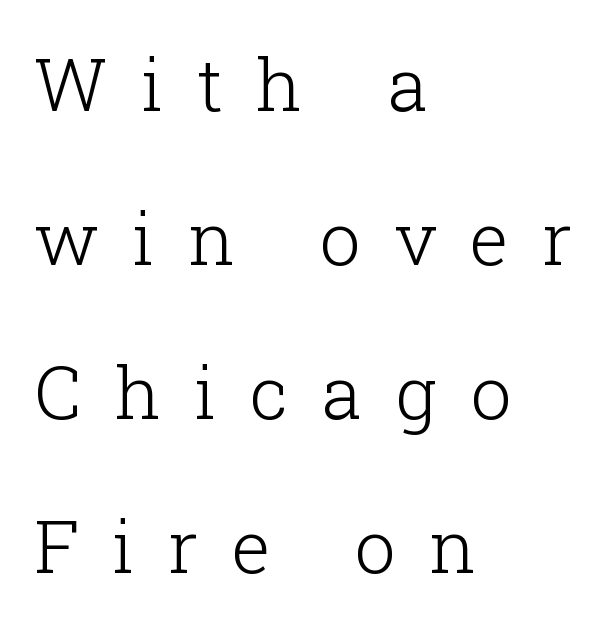
Observe the wide spacing: letters keep a clear distance from each other. The type sits square on the baseline with zero lean. Each letter keeps its own natural width here, so spacing adapts to shape. On a weight scale, this lands at 450 or below.
